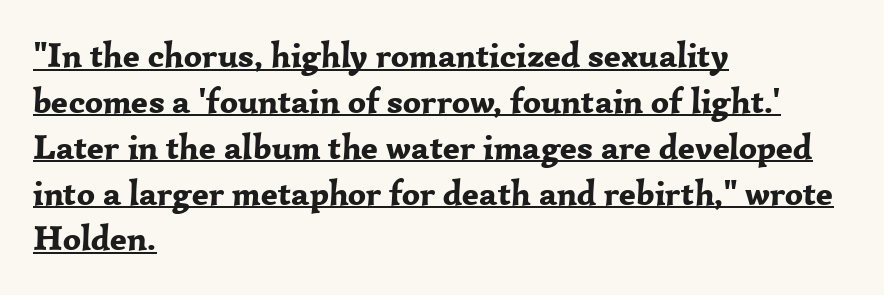
{"serif": "yes", "italic": "no", "bold": "yes", "weight": "bold", "width": "normal", "stroke_contrast": "low", "x_height": "medium", "monospaced": "no", "underline": "yes", "align": "left", "line_spacing": "normal", "line_spacing_ratio": 1.31, "letter_spacing": "normal", "letter_spacing_em": 0.0, "glyph_px": 35}
